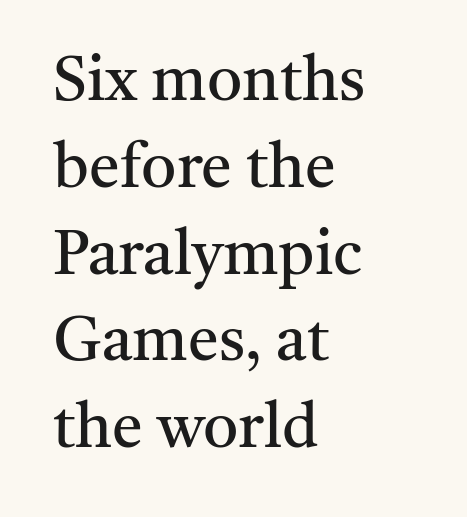
Q: Is the text bold? A: No.
Q: Is the text italic (slanted)? A: No, it is upright.
Q: Is the typeface a serif or a sans-serif typeface? A: Serif.
Q: Is the text underlined? A: No.
Q: How is the paragraph aligned? A: Left-aligned.
Q: Is the spacing between letters normal or unusually wide? A: Normal.
Q: Is the spacing between lines tight, normal or loose? A: Normal.
Q: Width (condensed, normal, or wide)? A: Normal.
Q: Stroke contrast? A: Medium.
Q: x-height? A: Medium.
Q: Monospaced? A: No.
